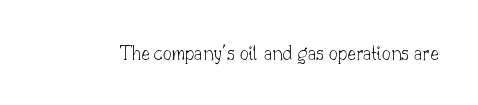
Q: Is the text bold? A: No.
Q: Is the text italic (slanted)? A: No, it is upright.
Q: Is the text underlined? A: No.
Q: Is the spacing between letters normal or unusually wide? A: Normal.
